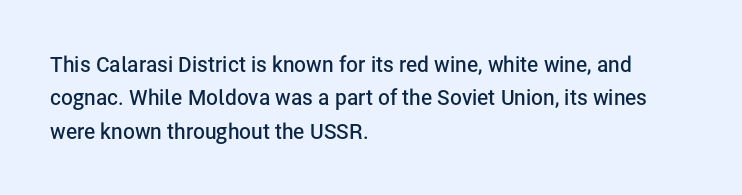
{"italic": "no", "bold": "semi", "underline": "no", "align": "left", "line_spacing": "normal", "line_spacing_ratio": 1.59, "letter_spacing": "normal", "letter_spacing_em": 0.0, "glyph_px": 21}
